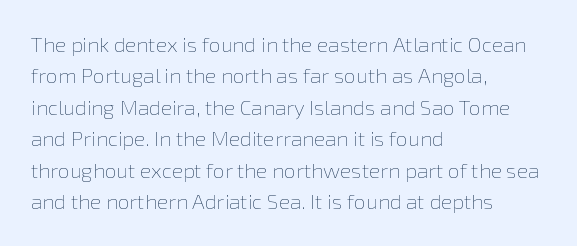
{"italic": "no", "bold": "no", "underline": "no", "align": "left", "line_spacing": "normal", "line_spacing_ratio": 1.5, "letter_spacing": "normal", "letter_spacing_em": 0.0, "glyph_px": 21}
